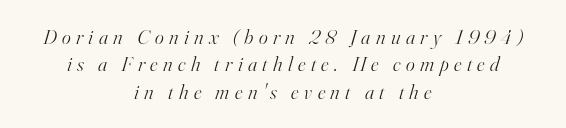
Q: Is the text bold? A: No.
Q: Is the text italic (slanted)? A: Yes, it leans right by about 16 degrees.
Q: Is the text underlined? A: No.
Q: How is the paragraph aligned? A: Centered.
Q: Is the spacing between letters normal or unusually wide? A: Unusually wide.
Q: Is the spacing between lines tight, normal or loose? A: Normal.
